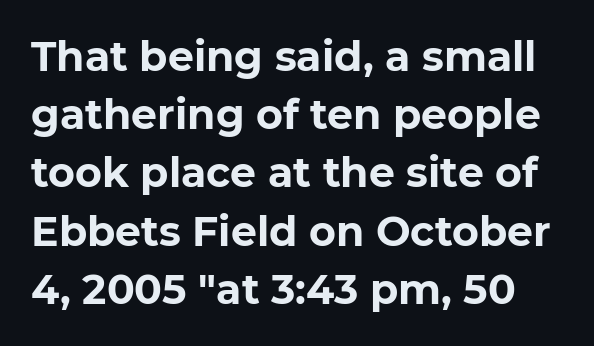
{"serif": "no", "italic": "no", "bold": "yes", "weight": "bold", "width": "normal", "stroke_contrast": "low", "x_height": "medium", "monospaced": "no", "underline": "no", "line_spacing": "normal", "line_spacing_ratio": 1.42, "letter_spacing": "normal", "letter_spacing_em": 0.0, "glyph_px": 41}
